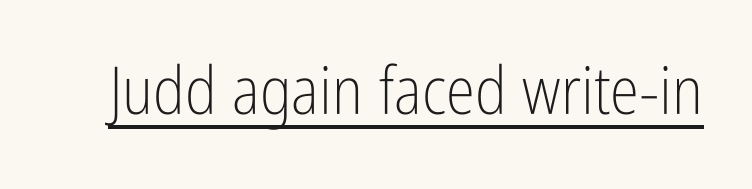
{"serif": "no", "italic": "no", "bold": "no", "weight": "light", "width": "condensed", "stroke_contrast": "low", "x_height": "medium", "monospaced": "no", "underline": "yes", "letter_spacing": "normal", "letter_spacing_em": 0.0, "glyph_px": 66}
